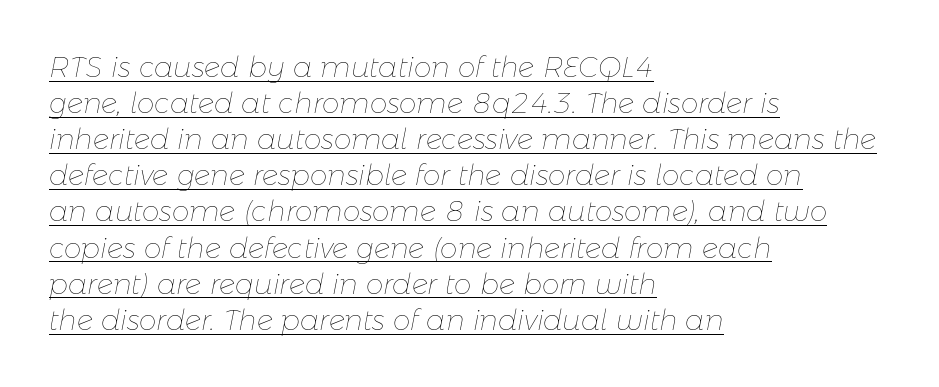
{"italic": "yes", "lean": "right", "slant_degrees": 11, "bold": "no", "weight": "thin", "width": "normal", "stroke_contrast": "low", "x_height": "medium", "monospaced": "no", "underline": "yes", "align": "left", "line_spacing": "normal", "line_spacing_ratio": 1.29, "letter_spacing": "normal", "letter_spacing_em": 0.0, "glyph_px": 28}
